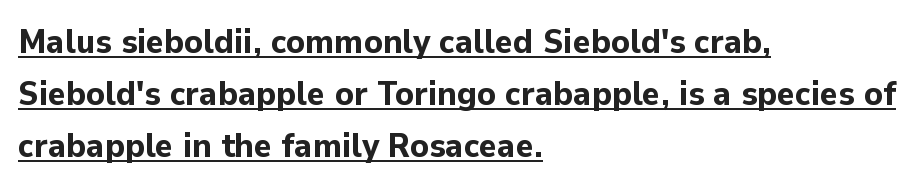
Q: Is the text bold? A: Yes.
Q: Is the text italic (slanted)? A: No, it is upright.
Q: Is the typeface a serif or a sans-serif typeface? A: Sans-serif.
Q: Is the text underlined? A: Yes.
Q: How is the paragraph aligned? A: Left-aligned.
Q: Is the spacing between letters normal or unusually wide? A: Normal.
Q: Is the spacing between lines tight, normal or loose? A: Normal.
Q: Width (condensed, normal, or wide)? A: Normal.
Q: Stroke contrast? A: Low.
Q: x-height? A: Medium.
Q: Monospaced? A: No.
